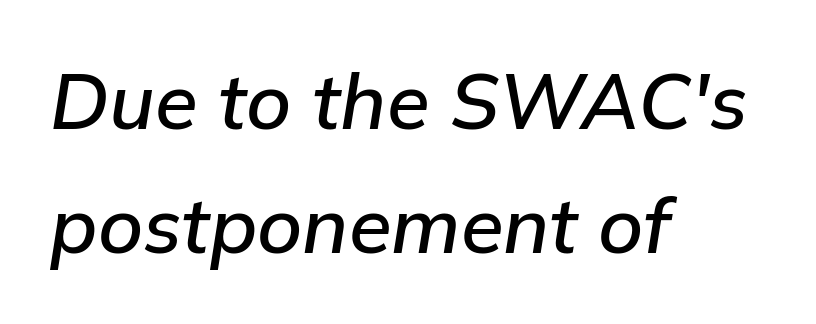
{"italic": "yes", "lean": "right", "slant_degrees": 9, "width": "normal", "stroke_contrast": "low", "x_height": "medium", "monospaced": "no", "underline": "no", "align": "left", "line_spacing": "normal", "line_spacing_ratio": 1.59, "letter_spacing": "normal", "letter_spacing_em": 0.0, "glyph_px": 78}
